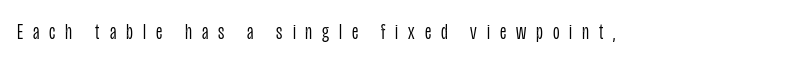
The image shows 23 px text type, upright; set unusually wide letter spacing (+0.43 em), not underlined.
